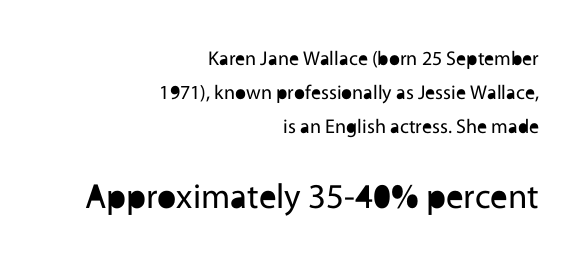
The image shows 35 px regular-weight sans-serif type, upright; set right-aligned, line spacing 1.71x, normal letter spacing, not underlined; the second (bottom) block is 1.75x larger; a medium x-height.
